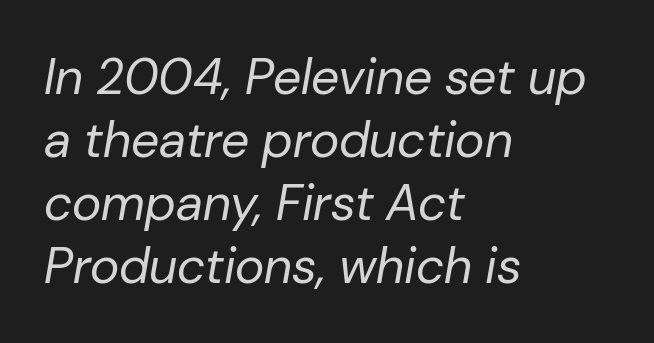
The image shows 50 px regular-weight type, italic (leaning right); set left-aligned, normal line spacing (1.26x), normal letter spacing, not underlined; low stroke contrast and a medium x-height.
